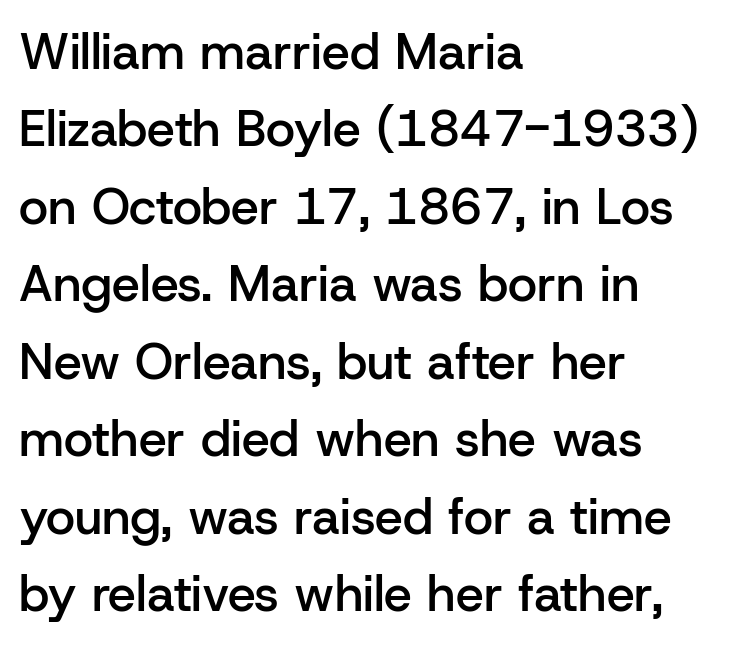
The image shows 50 px semibold sans-serif type, upright; set left-aligned, normal line spacing (1.55x), normal letter spacing, not underlined; low stroke contrast and a medium x-height.
